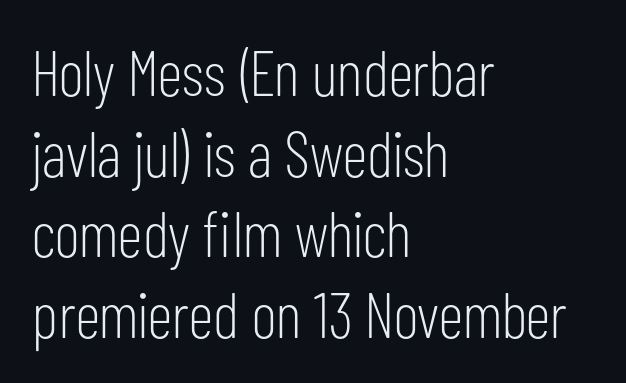
The face used here is proportionally spaced, like ordinary book or web type. Normally led — the rows are evenly, conventionally spaced. Is the type heavy? It reads as light-to-regular instead. Tracking here is standard; glyphs follow each other at the usual distance. The setting favours the left margin, as ordinary paragraphs usually do.
